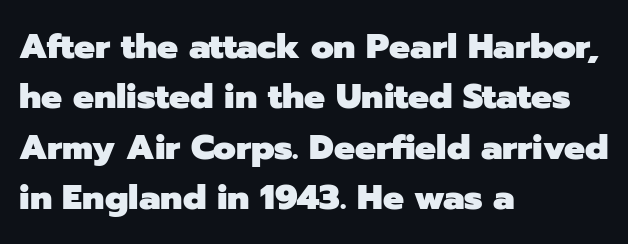
Anything drawn beneath the words? Only blank space. Nope, no serifs anywhere on these letters. This block has exactly the height ordinary leading produces. Each word holds together tightly as a unit, with standard inter-letter gaps. Unlike italic type, these characters show no tilt at all.
